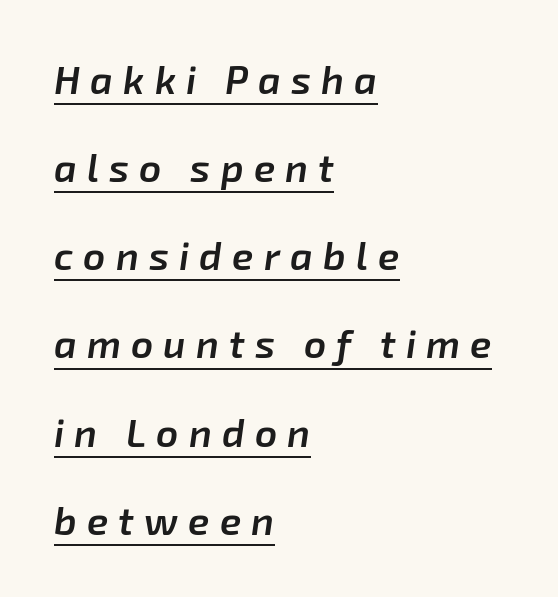
Q: Is the text bold? A: Semi-bold.
Q: Is the text italic (slanted)? A: Yes, it leans right by about 8 degrees.
Q: Is the text underlined? A: Yes.
Q: How is the paragraph aligned? A: Left-aligned.
Q: Is the spacing between letters normal or unusually wide? A: Unusually wide.
Q: Is the spacing between lines tight, normal or loose? A: Loose.
Q: Width (condensed, normal, or wide)? A: Normal.
Q: Stroke contrast? A: Low.
Q: x-height? A: Medium.
Q: Monospaced? A: No.
